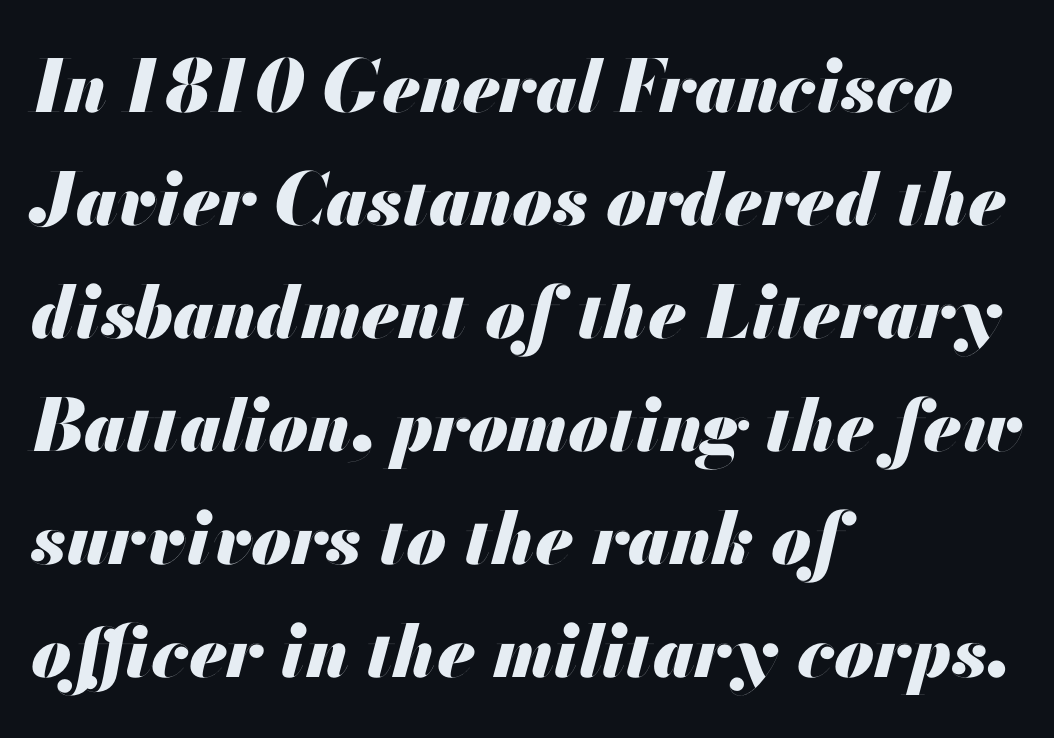
The image shows 72 px heavy type, italic (leaning right); set left-aligned, normal line spacing (1.57x), normal letter spacing, not underlined; medium stroke contrast and a small x-height.
